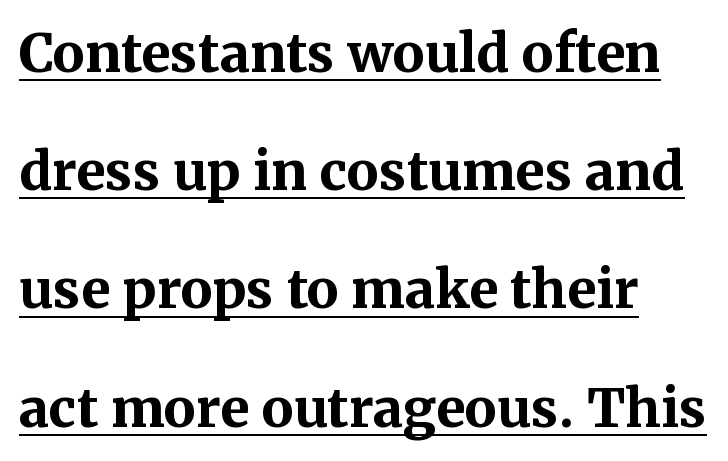
The image shows 53 px bold serif type, upright; set left-aligned, loose line spacing (2.23x), normal letter spacing, underlined; medium stroke contrast and a medium x-height.
